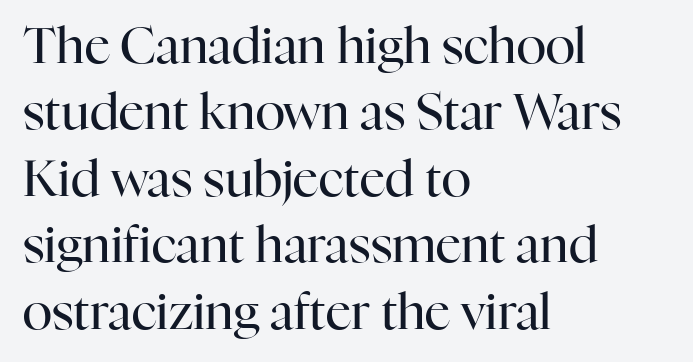
{"serif": "yes", "italic": "no", "bold": "no", "weight": "regular", "width": "normal", "stroke_contrast": "high", "x_height": "medium", "monospaced": "no", "underline": "no", "align": "left", "line_spacing": "normal", "line_spacing_ratio": 1.33, "letter_spacing": "normal", "letter_spacing_em": 0.0, "glyph_px": 50}
